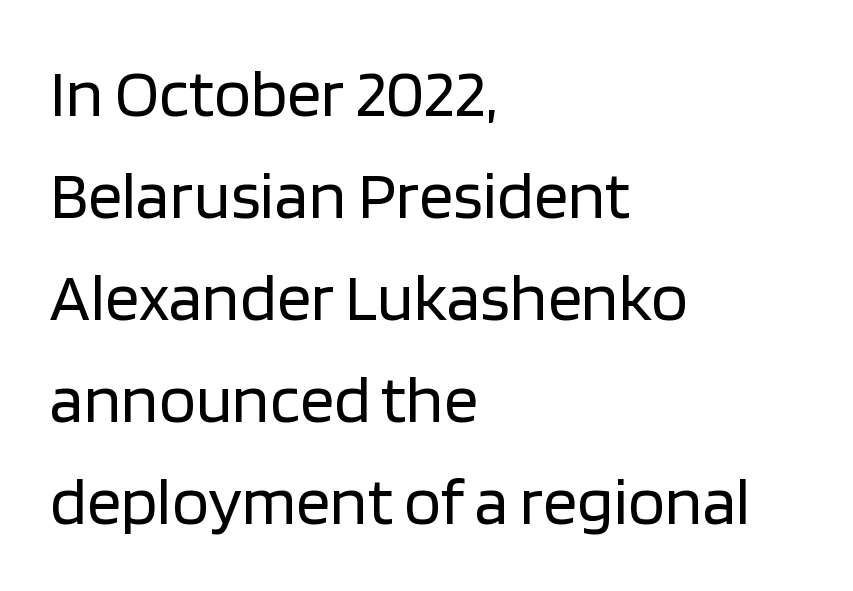
{"serif": "no", "italic": "no", "bold": "no", "weight": "regular", "width": "normal", "stroke_contrast": "low", "x_height": "large", "monospaced": "no", "underline": "no", "align": "left", "line_spacing": "normal", "line_spacing_ratio": 1.5, "letter_spacing": "normal", "letter_spacing_em": 0.0, "glyph_px": 68}
